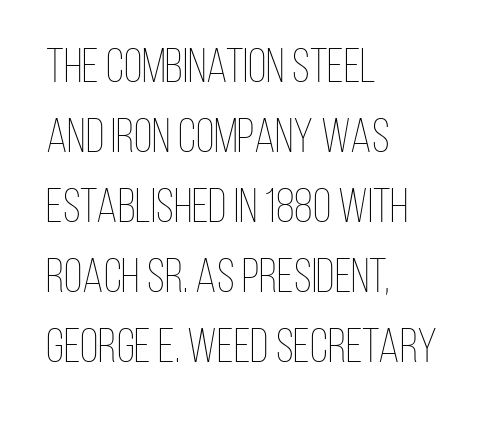
The image shows 48 px thin, condensed type, upright; set left-aligned, normal line spacing (1.46x), normal letter spacing, not underlined; low stroke contrast and a large x-height.
